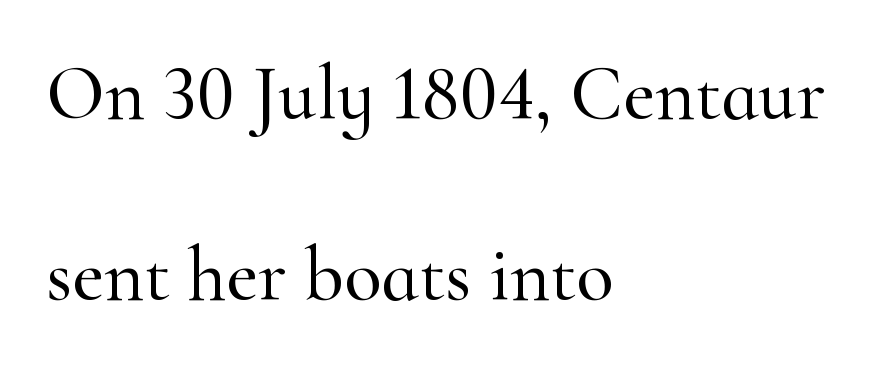
Q: Is the text italic (slanted)? A: No, it is upright.
Q: Is the typeface a serif or a sans-serif typeface? A: Serif.
Q: Is the text underlined? A: No.
Q: How is the paragraph aligned? A: Left-aligned.
Q: Is the spacing between letters normal or unusually wide? A: Normal.
Q: Is the spacing between lines tight, normal or loose? A: Loose.
Q: Width (condensed, normal, or wide)? A: Normal.
Q: Stroke contrast? A: High.
Q: x-height? A: Small.
Q: Monospaced? A: No.
